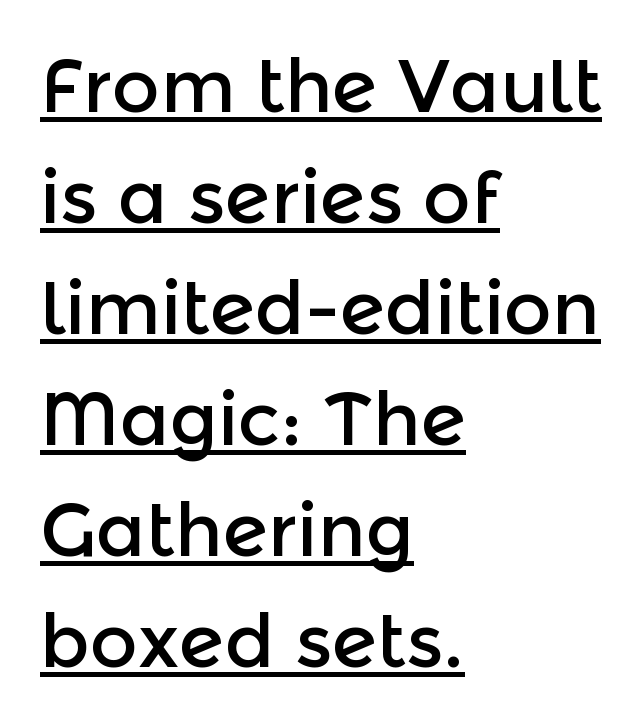
{"serif": "no", "italic": "no", "width": "normal", "x_height": "medium", "monospaced": "no", "underline": "yes", "align": "left", "line_spacing": "normal", "line_spacing_ratio": 1.5, "letter_spacing": "normal", "letter_spacing_em": 0.0, "glyph_px": 74}
